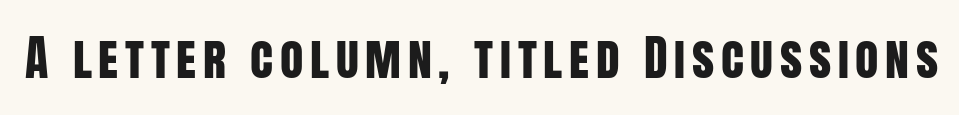
Q: Is the text italic (slanted)? A: No, it is upright.
Q: Is the typeface a serif or a sans-serif typeface? A: Sans-serif.
Q: Is the text underlined? A: No.
Q: Width (condensed, normal, or wide)? A: Condensed.
Q: Stroke contrast? A: Low.
Q: x-height? A: Large.
Q: Monospaced? A: No.
